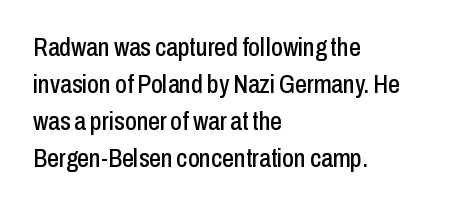
Inter-character spacing is left at the font's built-in metrics. Bare-footed words on every line. Every stem runs plumb, perpendicular to the baseline. Line spacing here is normal. Every row of glyphs begins at an identical x-position on the left.
